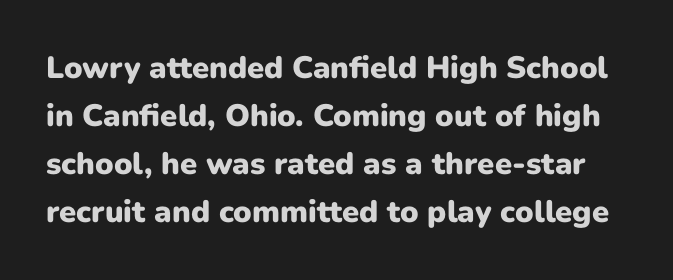
Q: Is the text bold? A: Yes.
Q: Is the text italic (slanted)? A: No, it is upright.
Q: Is the typeface a serif or a sans-serif typeface? A: Sans-serif.
Q: Is the text underlined? A: No.
Q: Is the spacing between letters normal or unusually wide? A: Normal.
Q: Is the spacing between lines tight, normal or loose? A: Normal.
Q: Width (condensed, normal, or wide)? A: Normal.
Q: Stroke contrast? A: Low.
Q: x-height? A: Medium.
Q: Monospaced? A: No.
